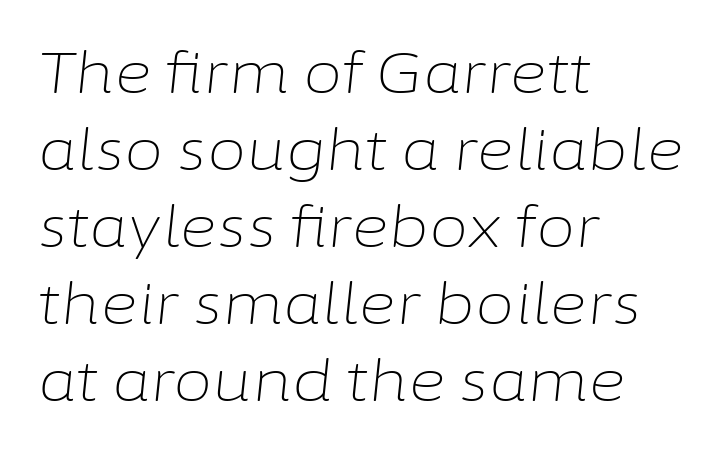
The image shows 57 px light type, italic (leaning right); set left-aligned, normal line spacing (1.35x), normal letter spacing, not underlined; low stroke contrast and a medium x-height.
